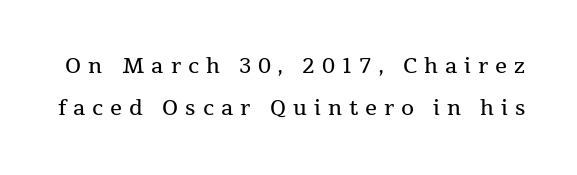
Q: Is the text bold? A: No.
Q: Is the text italic (slanted)? A: No, it is upright.
Q: Is the text underlined? A: No.
Q: Is the spacing between letters normal or unusually wide? A: Unusually wide.
Q: Is the spacing between lines tight, normal or loose? A: Loose.
